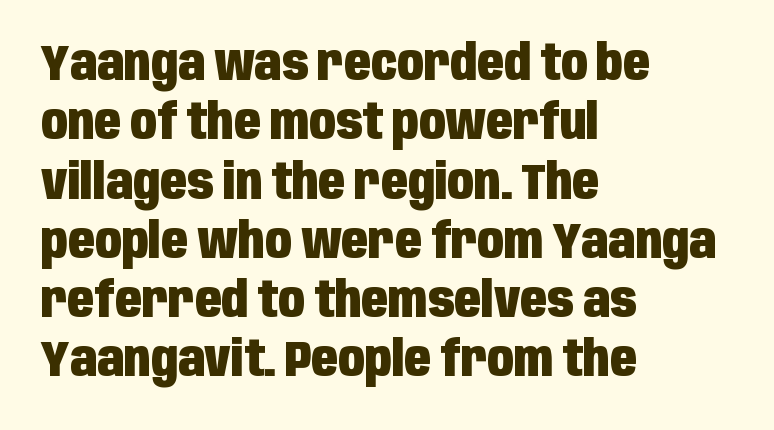
Q: Is the text bold? A: Yes.
Q: Is the text italic (slanted)? A: No, it is upright.
Q: Is the typeface a serif or a sans-serif typeface? A: Sans-serif.
Q: Is the text underlined? A: No.
Q: How is the paragraph aligned? A: Left-aligned.
Q: Is the spacing between letters normal or unusually wide? A: Normal.
Q: Width (condensed, normal, or wide)? A: Condensed.
Q: Stroke contrast? A: Low.
Q: x-height? A: Large.
Q: Monospaced? A: No.
